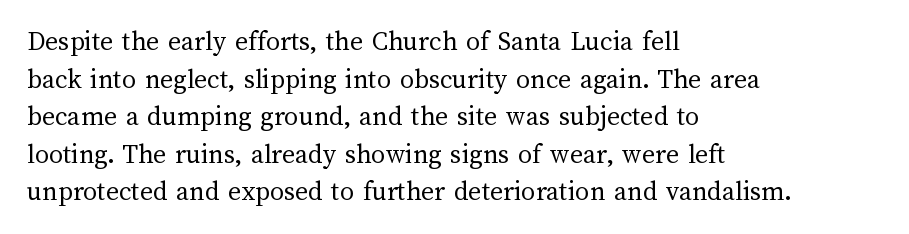
The image shows 28 px regular-weight type, upright; set left-aligned, normal line spacing (1.34x), normal letter spacing, not underlined; medium stroke contrast and a medium x-height.
